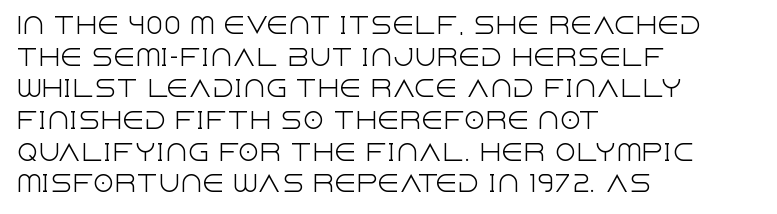
The image shows 22 px text type, upright; set left-aligned, normal line spacing (1.44x), normal letter spacing, not underlined.
